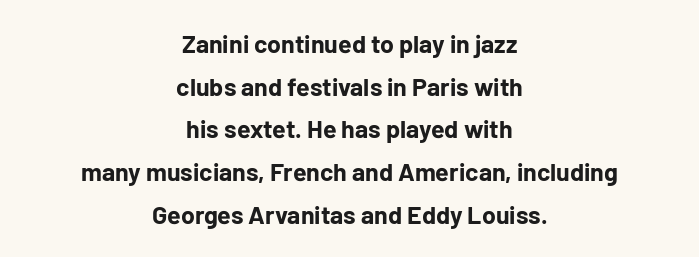
The image shows 25 px bold type, upright; set centered, line spacing 1.71x, normal letter spacing, not underlined.
